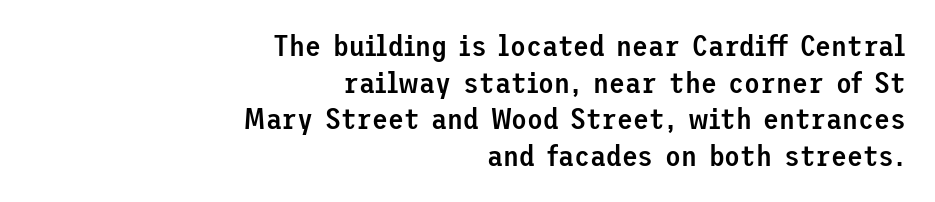
{"serif": "no", "italic": "no", "bold": "semi", "weight": "semibold", "width": "normal", "stroke_contrast": "low", "x_height": "medium", "underline": "no", "align": "right", "line_spacing": "normal", "line_spacing_ratio": 1.26, "letter_spacing": "normal", "letter_spacing_em": 0.0, "glyph_px": 29}
